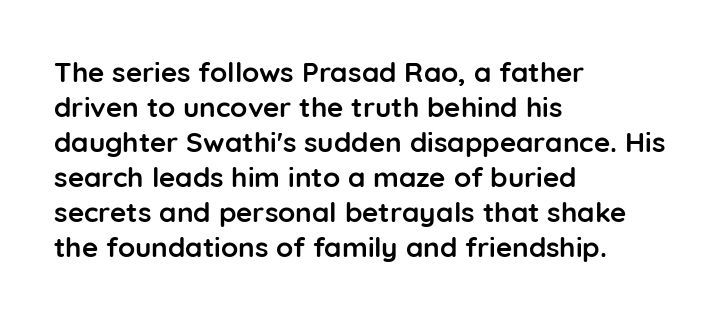
Q: Is the text bold? A: Yes.
Q: Is the text italic (slanted)? A: No, it is upright.
Q: Is the typeface a serif or a sans-serif typeface? A: Sans-serif.
Q: Is the text underlined? A: No.
Q: How is the paragraph aligned? A: Left-aligned.
Q: Is the spacing between letters normal or unusually wide? A: Normal.
Q: Is the spacing between lines tight, normal or loose? A: Normal.
Q: Width (condensed, normal, or wide)? A: Normal.
Q: Stroke contrast? A: Low.
Q: x-height? A: Medium.
Q: Monospaced? A: No.
